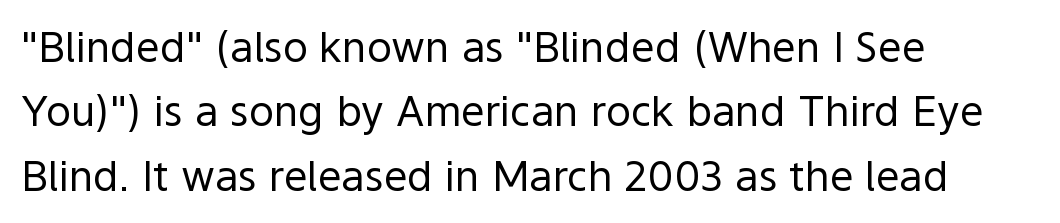
{"serif": "no", "italic": "no", "bold": "no", "weight": "regular", "width": "normal", "x_height": "medium", "monospaced": "no", "underline": "no", "align": "left", "line_spacing": "normal", "line_spacing_ratio": 1.53, "letter_spacing": "normal", "letter_spacing_em": 0.0, "glyph_px": 42}
